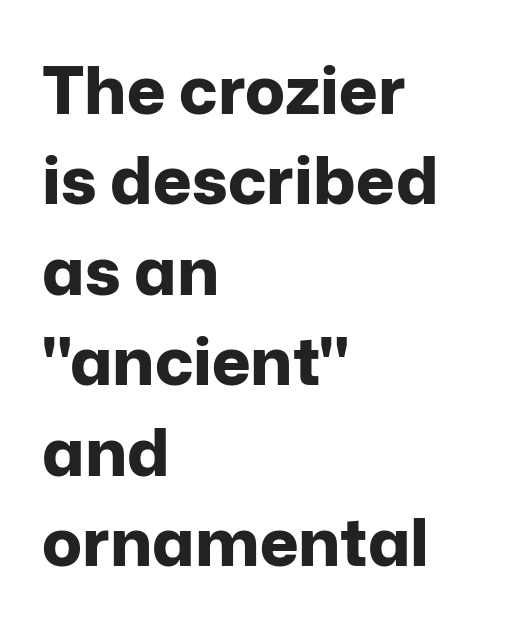
The image shows 66 px bold sans-serif type, upright; set left-aligned, normal line spacing (1.37x), normal letter spacing, not underlined; low stroke contrast and a medium x-height.
